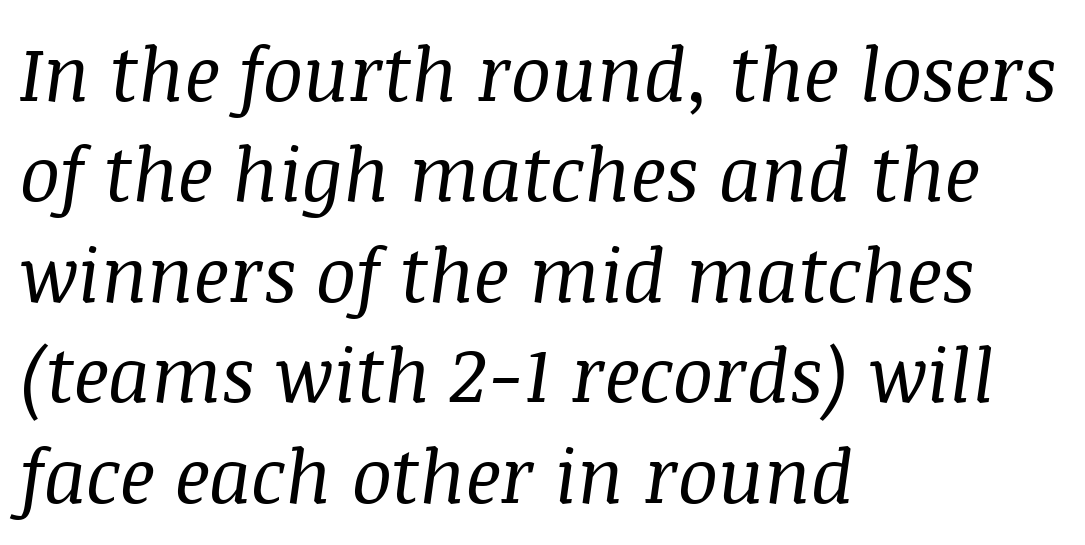
The image shows 75 px regular-weight serif type, italic (leaning right); set left-aligned, normal line spacing (1.34x), normal letter spacing, not underlined; medium stroke contrast and a large x-height.
